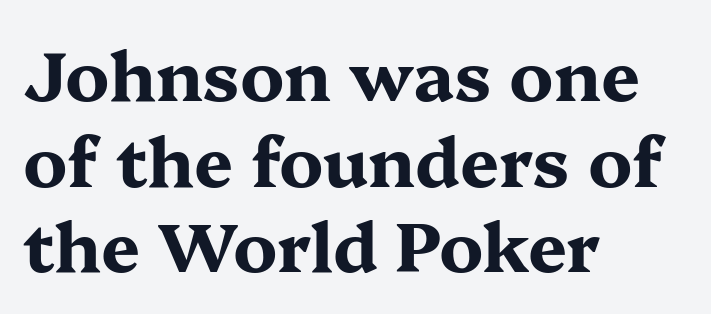
Q: Is the text bold? A: Yes.
Q: Is the text italic (slanted)? A: No, it is upright.
Q: Is the typeface a serif or a sans-serif typeface? A: Serif.
Q: Is the text underlined? A: No.
Q: How is the paragraph aligned? A: Left-aligned.
Q: Is the spacing between letters normal or unusually wide? A: Normal.
Q: Width (condensed, normal, or wide)? A: Wide.
Q: Stroke contrast? A: Medium.
Q: x-height? A: Medium.
Q: Monospaced? A: No.
